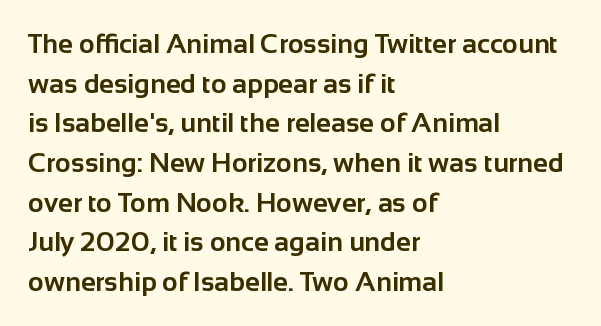
The image shows 27 px bold type, upright; set left-aligned, normal line spacing (1.47x), normal letter spacing, not underlined.
